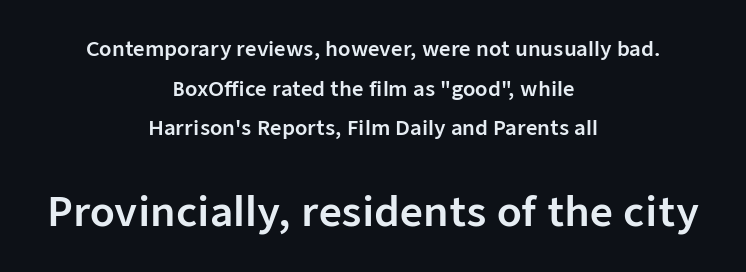
The image shows 40 px sans-serif type, upright; set centered, loose line spacing (1.98x), normal letter spacing, not underlined; the second (bottom) block is 2.0x larger; low stroke contrast and a medium x-height.
